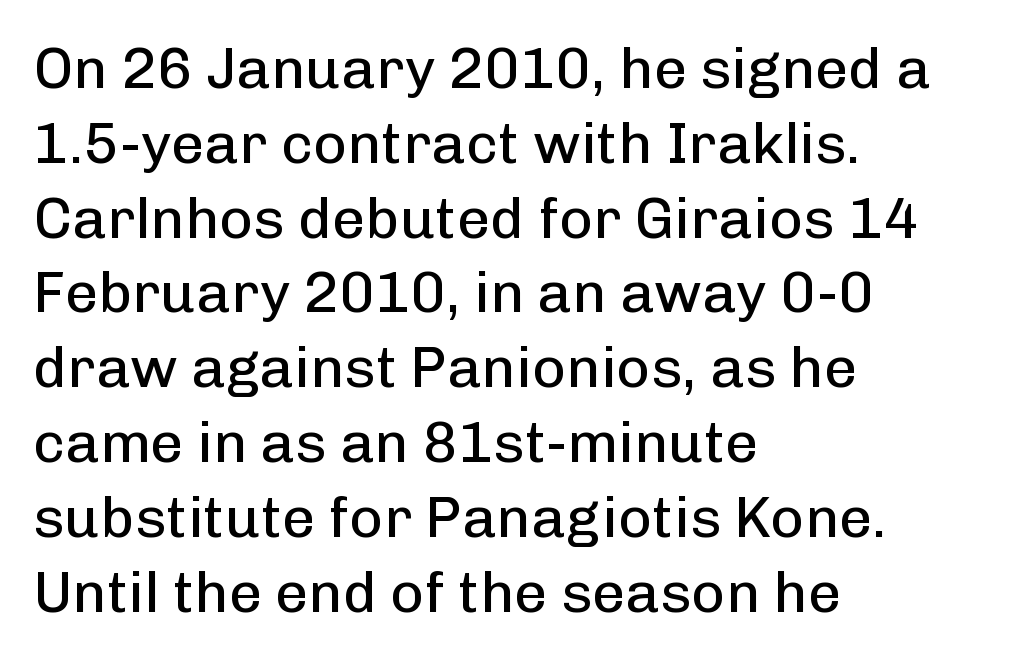
{"serif": "no", "italic": "no", "bold": "no", "weight": "regular", "width": "normal", "stroke_contrast": "low", "x_height": "medium", "monospaced": "no", "underline": "no", "align": "left", "line_spacing": "normal", "line_spacing_ratio": 1.29, "letter_spacing": "normal", "letter_spacing_em": 0.0, "glyph_px": 58}
